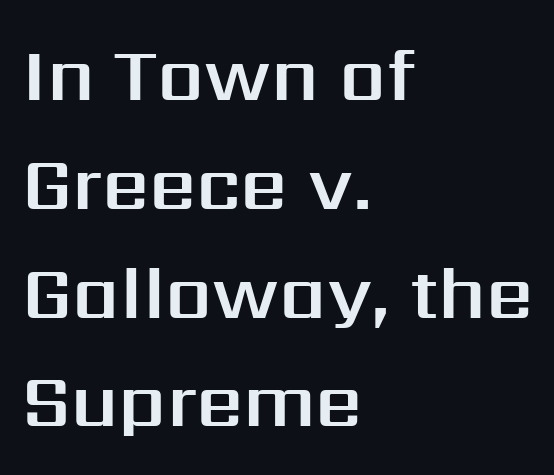
{"serif": "no", "italic": "no", "width": "normal", "stroke_contrast": "medium", "x_height": "medium", "monospaced": "no", "underline": "no", "align": "left", "line_spacing": "normal", "line_spacing_ratio": 1.47, "letter_spacing": "normal", "letter_spacing_em": 0.0, "glyph_px": 74}
